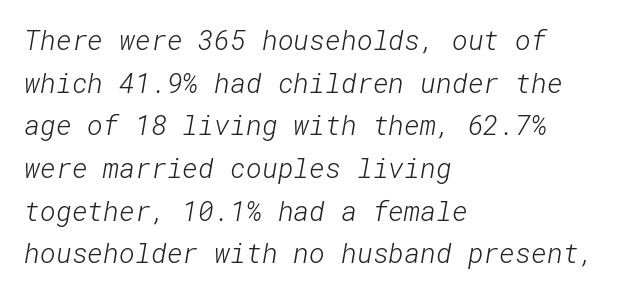
{"bold": "no", "underline": "no", "align": "left", "line_spacing": "normal", "line_spacing_ratio": 1.58, "letter_spacing": "normal", "letter_spacing_em": 0.0, "glyph_px": 27}
